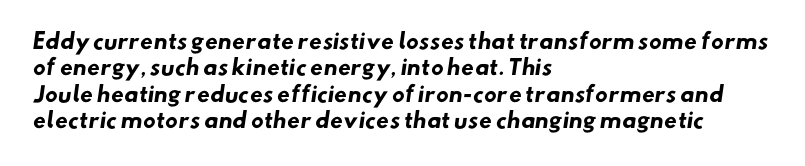
{"bold": "yes", "underline": "no", "align": "left", "line_spacing": "normal", "line_spacing_ratio": 1.26, "letter_spacing": "normal", "letter_spacing_em": 0.0, "glyph_px": 21}
